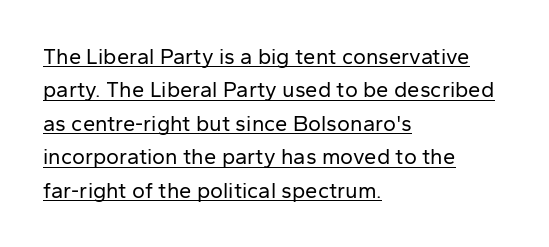
Q: Is the text bold? A: No.
Q: Is the text italic (slanted)? A: No, it is upright.
Q: Is the text underlined? A: Yes.
Q: How is the paragraph aligned? A: Left-aligned.
Q: Is the spacing between letters normal or unusually wide? A: Normal.
Q: Is the spacing between lines tight, normal or loose? A: Normal.
